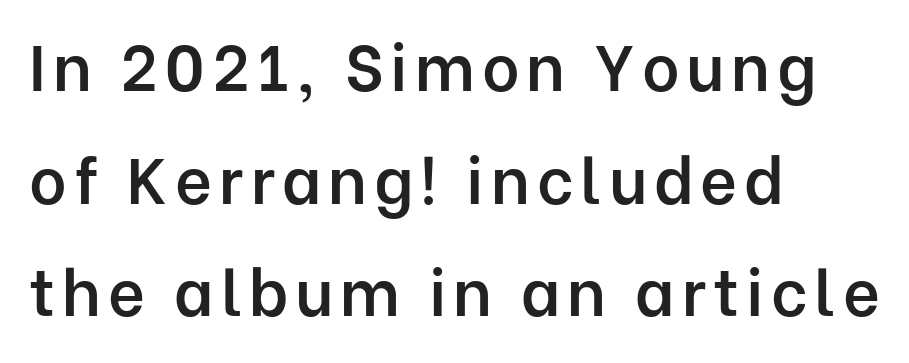
Q: Is the text bold? A: Semi-bold.
Q: Is the text italic (slanted)? A: No, it is upright.
Q: Is the typeface a serif or a sans-serif typeface? A: Sans-serif.
Q: Is the text underlined? A: No.
Q: How is the paragraph aligned? A: Left-aligned.
Q: Width (condensed, normal, or wide)? A: Normal.
Q: Stroke contrast? A: Low.
Q: x-height? A: Medium.
Q: Monospaced? A: No.
